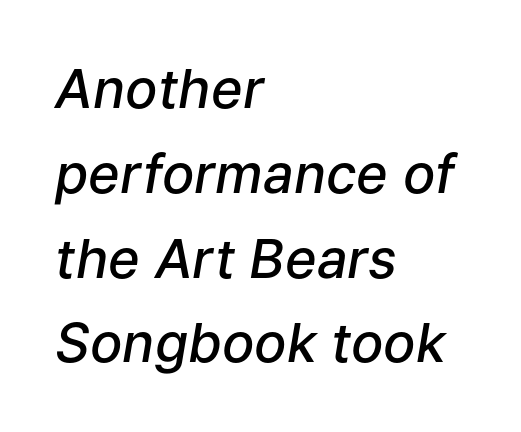
If you drew a line through each stem, it would be angled. Regular leading. Standard letterfit; no display-style spreading of the glyphs. These lines are rendered in a variable-pitch font.
